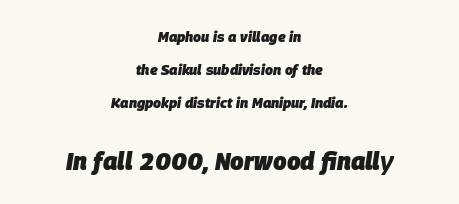
The image shows 24 px bold type, italic (leaning right); set centered, loose line spacing (2.35x), normal letter spacing, not underlined; the second (bottom) block is 1.71x larger.
